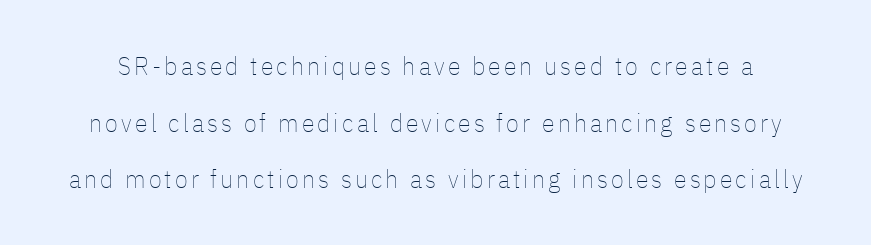
How would I describe the line gaps? Wide and relaxed. Underline: absent. Stems here are at most as thick as an everyday book face. A typesetter would mark this as roman, not italic.
